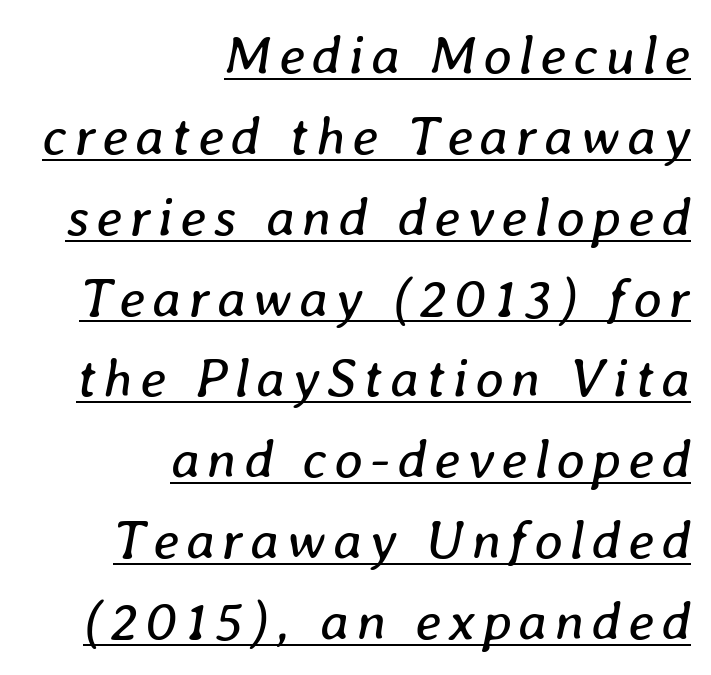
Q: Is the text bold? A: No.
Q: Is the text italic (slanted)? A: Yes, it leans right by about 8 degrees.
Q: Is the text underlined? A: Yes.
Q: How is the paragraph aligned? A: Right-aligned.
Q: Is the spacing between lines tight, normal or loose? A: Normal.
Q: Width (condensed, normal, or wide)? A: Normal.
Q: Stroke contrast? A: Low.
Q: x-height? A: Medium.
Q: Monospaced? A: No.
